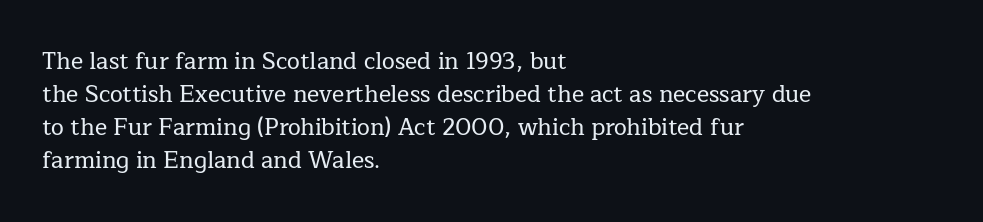
Plain, unruled lines of type. Letter spacing: default. Quick note: interline space is typical. Does the lettering tilt? It doesn't — this is upright. One-word summary of the alignment: left.
